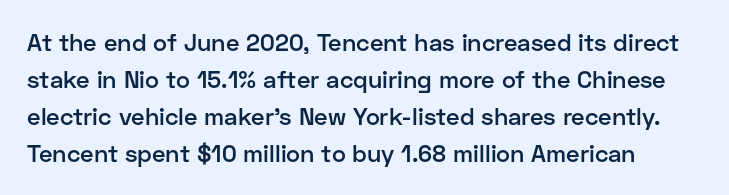
{"italic": "no", "bold": "semi", "underline": "no", "line_spacing": "normal", "line_spacing_ratio": 1.54, "letter_spacing": "normal", "letter_spacing_em": 0.0, "glyph_px": 24}
